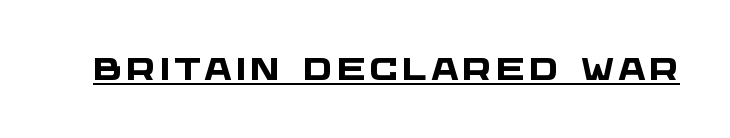
The image shows 31 px heavy, wide sans-serif type; set underlined; low stroke contrast and a large x-height.
